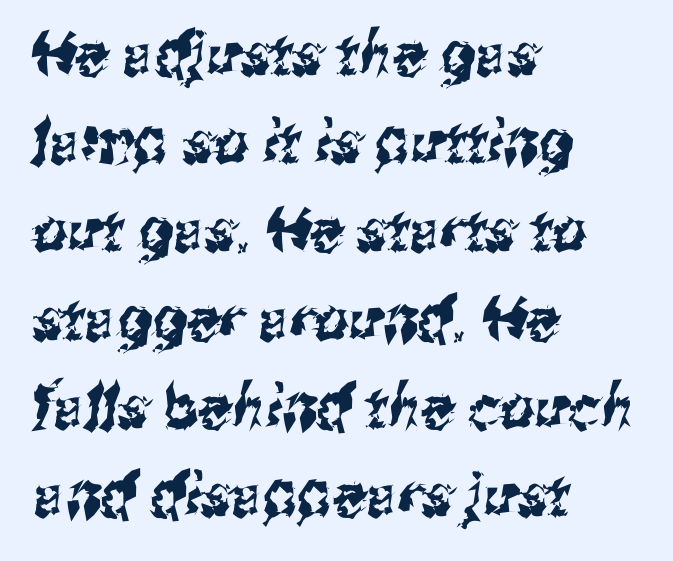
The image shows 60 px condensed sans-serif type; set left-aligned, normal line spacing (1.47x), normal letter spacing, not underlined; medium stroke contrast and a medium x-height.
